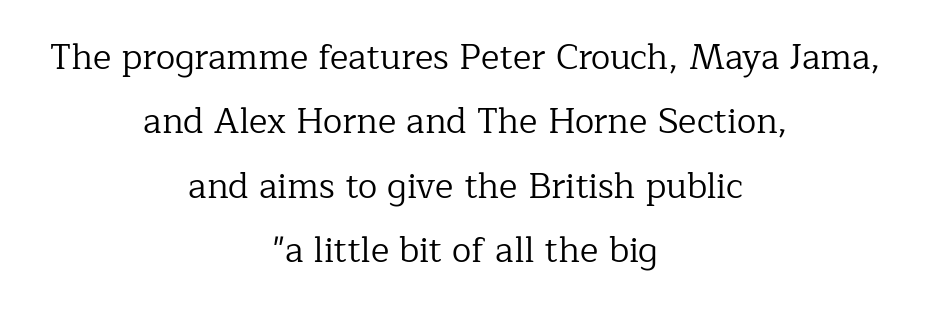
{"serif": "yes", "italic": "no", "bold": "no", "weight": "regular", "width": "normal", "stroke_contrast": "low", "x_height": "medium", "monospaced": "no", "underline": "no", "align": "center", "line_spacing_ratio": 1.84, "letter_spacing": "normal", "letter_spacing_em": 0.0, "glyph_px": 35}
